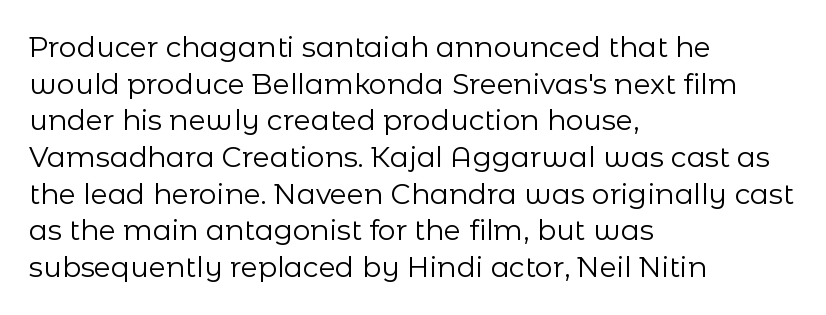
The image shows 28 px regular-weight sans-serif type, upright; set left-aligned, normal line spacing (1.31x), normal letter spacing, not underlined; low stroke contrast and a medium x-height.
